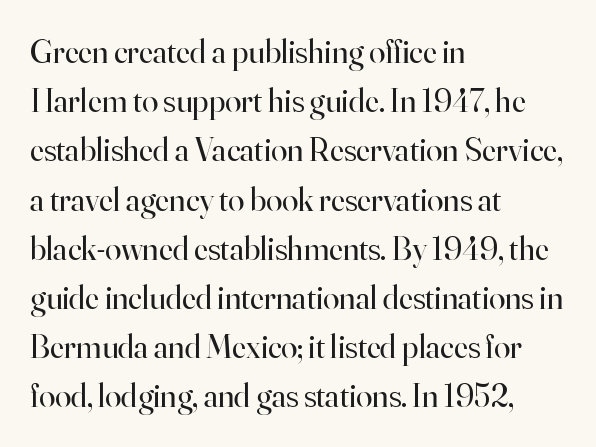
The image shows 33 px regular-weight serif type, upright; set left-aligned, normal line spacing (1.49x), normal letter spacing, not underlined; high stroke contrast and a small x-height.
